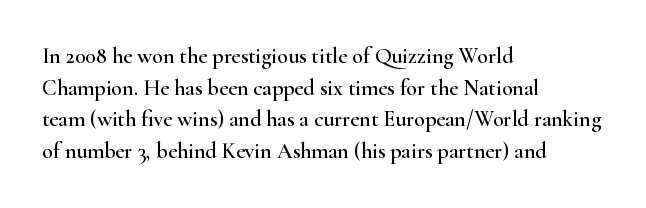
The image shows 22 px text type, upright; set left-aligned, normal line spacing (1.44x), normal letter spacing, not underlined.
